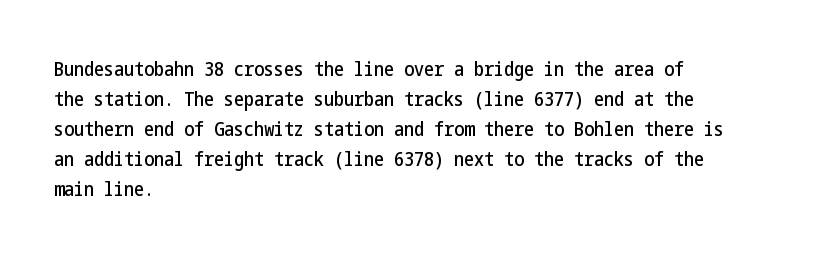
The image shows 20 px text type, upright; set left-aligned, normal line spacing (1.5x), normal letter spacing, not underlined.
